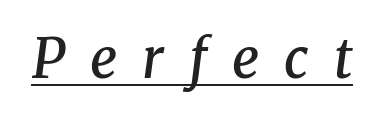
Every word sits above its own underline. Style check: oblique. These lines carry some extra weight — a demibold, not a full bold. Stroke terminals: seriffed. Display-style spreading of the glyphs; the letterfit is very open. You could not count columns in this text — the font is proportionally spaced.
